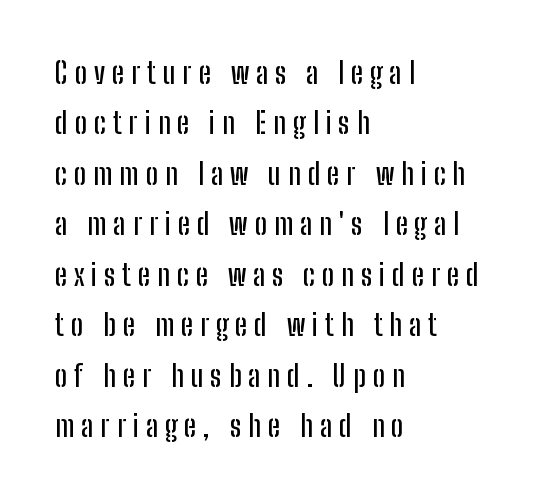
{"serif": "no", "italic": "no", "width": "condensed", "stroke_contrast": "low", "x_height": "medium", "monospaced": "no", "underline": "no", "align": "left", "line_spacing_ratio": 1.74, "letter_spacing": "wide", "letter_spacing_em": 0.24, "glyph_px": 29}
